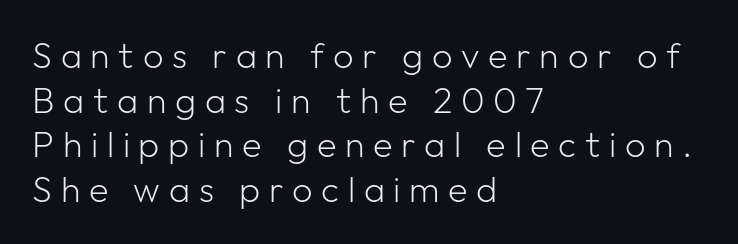
Posture: straight, roman, zero tilt. Type without underlining. Visually the block forms a straight wall on the left and a jagged coastline on the right. Typographically, this falls in the sans-serif category.
